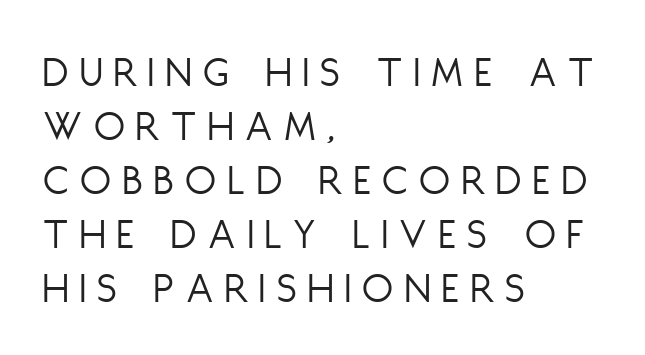
{"serif": "no", "italic": "no", "bold": "no", "weight": "light", "width": "condensed", "stroke_contrast": "low", "x_height": "large", "monospaced": "no", "underline": "no", "align": "left", "line_spacing_ratio": 1.2, "letter_spacing": "wide", "letter_spacing_em": 0.26, "glyph_px": 45}
